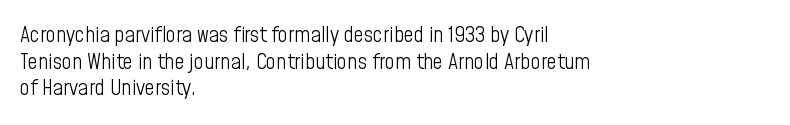
Q: Is the text bold? A: No.
Q: Is the text italic (slanted)? A: No, it is upright.
Q: Is the text underlined? A: No.
Q: How is the paragraph aligned? A: Left-aligned.
Q: Is the spacing between letters normal or unusually wide? A: Normal.
